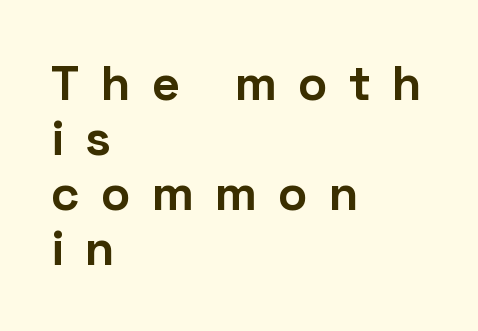
{"serif": "no", "italic": "no", "bold": "yes", "weight": "bold", "width": "normal", "stroke_contrast": "low", "x_height": "medium", "monospaced": "no", "underline": "no", "align": "left", "line_spacing": "tight", "line_spacing_ratio": 1.12, "letter_spacing": "wide", "letter_spacing_em": 0.43, "glyph_px": 49}
